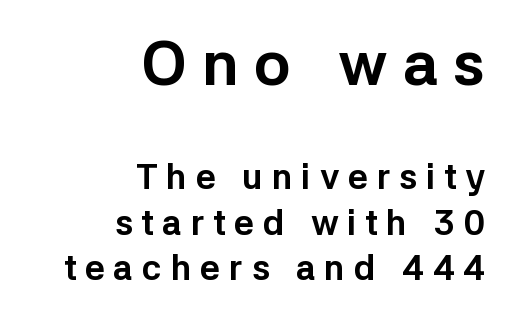
The image shows 62 px bold sans-serif type, upright; set right-aligned, normal line spacing (1.3x), unusually wide letter spacing (+0.25 em), not underlined; the first (top) block is 1.77x larger; low stroke contrast and a medium x-height.
